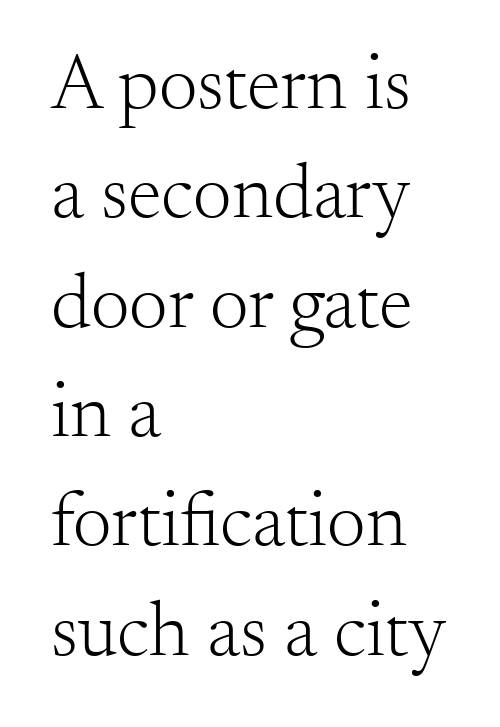
The image shows 77 px light serif type, upright; set left-aligned, normal line spacing (1.42x), normal letter spacing, not underlined; medium stroke contrast and a small x-height.
